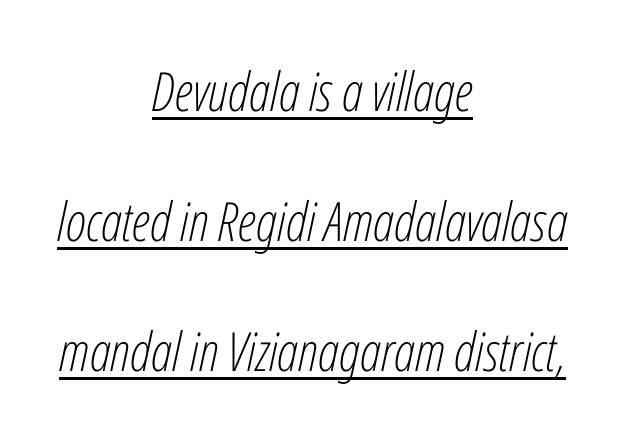
{"italic": "yes", "lean": "right", "slant_degrees": 12, "bold": "no", "weight": "light", "width": "condensed", "stroke_contrast": "low", "x_height": "medium", "monospaced": "no", "underline": "yes", "align": "center", "line_spacing": "loose", "line_spacing_ratio": 2.41, "letter_spacing": "normal", "letter_spacing_em": 0.0, "glyph_px": 54}
